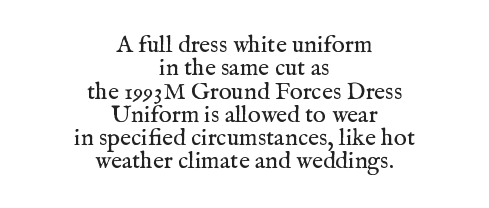
What stands out about the letter spacing? Nothing — it is the standard amount. Compared with a flush-left layout, this one balances lines on the center instead. Does the lettering tilt? It doesn't — this is upright. Horizontal bands of white between lines are thin slivers.
